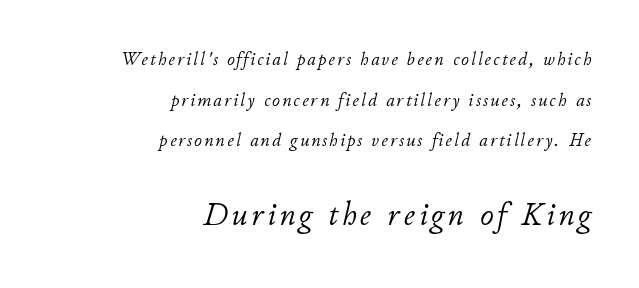
Q: Is the text bold? A: No.
Q: Is the text italic (slanted)? A: Yes, it leans right by about 11 degrees.
Q: Is the text underlined? A: No.
Q: How is the paragraph aligned? A: Right-aligned.
Q: Is the spacing between lines tight, normal or loose? A: Loose.
Q: Which block of text is set in a larger size, the first (top) or the second (bottom)? A: The second (bottom) one.
Q: Width (condensed, normal, or wide)? A: Normal.
Q: Stroke contrast? A: Low.
Q: x-height? A: Small.
Q: Monospaced? A: No.
